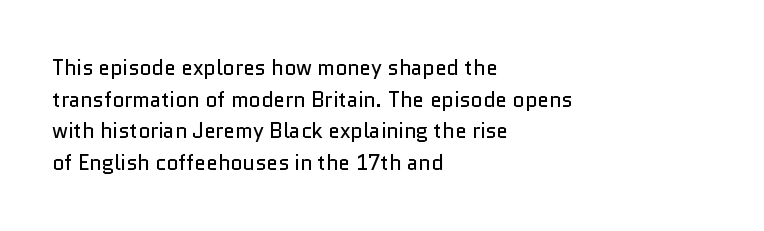
{"italic": "no", "bold": "no", "underline": "no", "align": "left", "line_spacing": "normal", "line_spacing_ratio": 1.51, "letter_spacing": "normal", "letter_spacing_em": 0.0, "glyph_px": 21}
